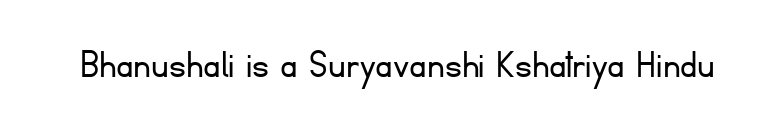
{"serif": "no", "italic": "no", "bold": "no", "weight": "light", "width": "normal", "stroke_contrast": "low", "x_height": "small", "monospaced": "no", "underline": "no", "letter_spacing": "normal", "letter_spacing_em": 0.0, "glyph_px": 42}
